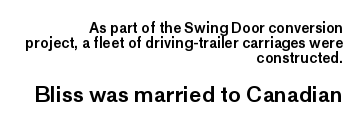
Q: Is the text italic (slanted)? A: No, it is upright.
Q: Is the text underlined? A: No.
Q: How is the paragraph aligned? A: Right-aligned.
Q: Is the spacing between letters normal or unusually wide? A: Normal.
Q: Is the spacing between lines tight, normal or loose? A: Tight.
Q: Which block of text is set in a larger size, the first (top) or the second (bottom)? A: The second (bottom) one.
